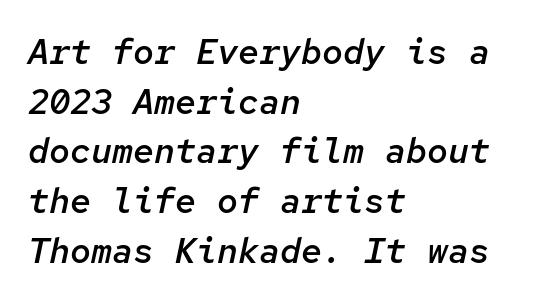
The image shows 35 px semibold type, italic (leaning right), monospaced; set left-aligned, normal line spacing (1.42x), normal letter spacing, not underlined; low stroke contrast and a medium x-height.
